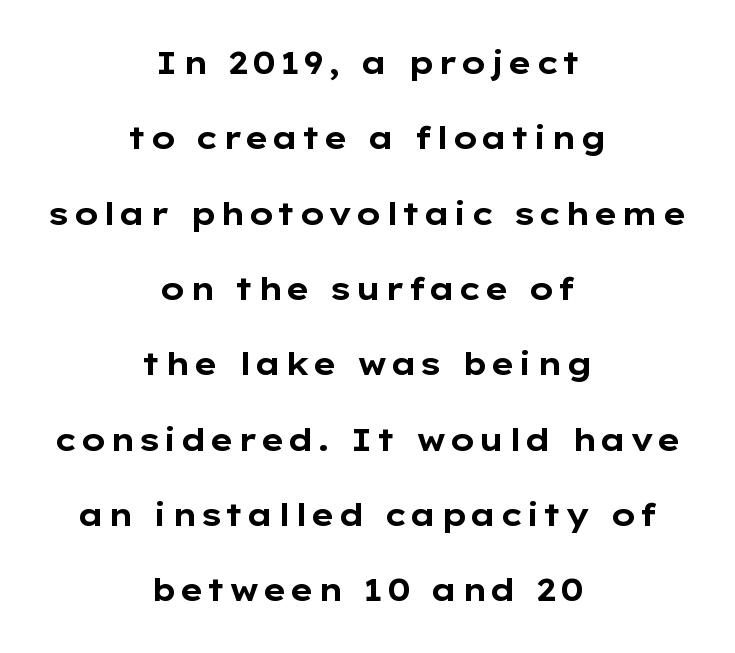
{"serif": "no", "italic": "no", "bold": "yes", "weight": "bold", "width": "wide", "stroke_contrast": "low", "x_height": "medium", "monospaced": "no", "underline": "no", "align": "center", "line_spacing": "loose", "line_spacing_ratio": 2.43, "glyph_px": 31}
